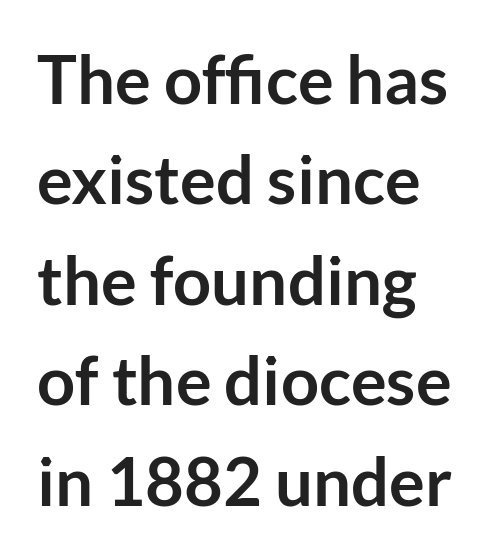
The image shows 67 px semibold sans-serif type, upright; set left-aligned, normal line spacing (1.5x), normal letter spacing, not underlined; low stroke contrast and a medium x-height.
